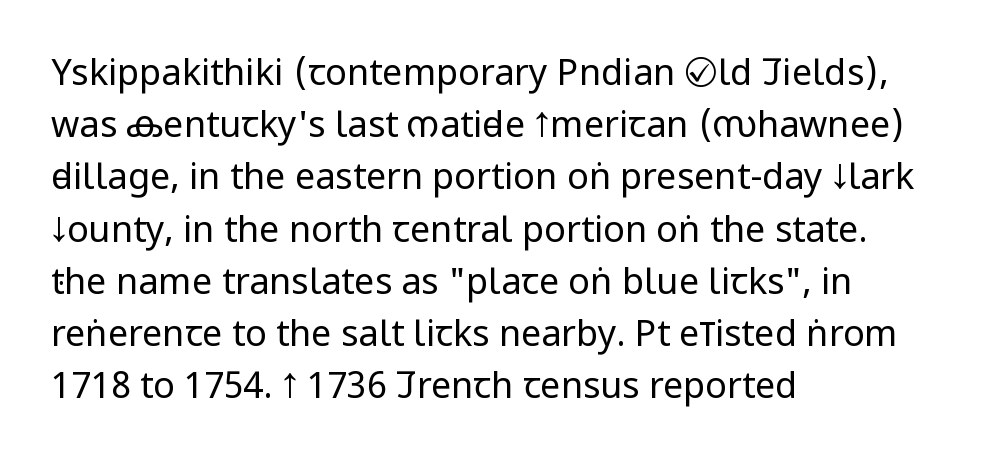
The image shows 36 px regular-weight, condensed sans-serif type, upright; set left-aligned, normal line spacing (1.45x), normal letter spacing, not underlined; low stroke contrast and a large x-height.
